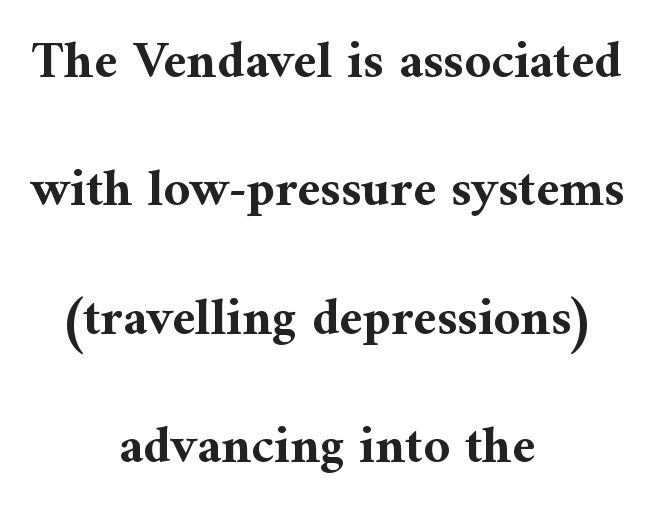
Neither beginnings nor endings align; midpoints do. The gaps between neighbouring characters are ordinary and unremarkable. The letters carry serifs — small finishing strokes at the ends of their stems. Does the lettering tilt? It doesn't — this is upright.
